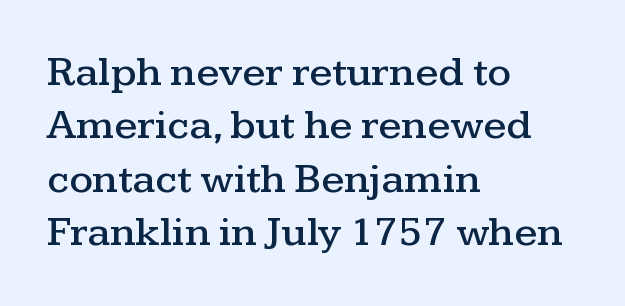
{"serif": "yes", "italic": "no", "width": "wide", "stroke_contrast": "medium", "x_height": "medium", "monospaced": "no", "underline": "no", "align": "left", "line_spacing": "normal", "line_spacing_ratio": 1.27, "letter_spacing": "normal", "letter_spacing_em": 0.0, "glyph_px": 42}
